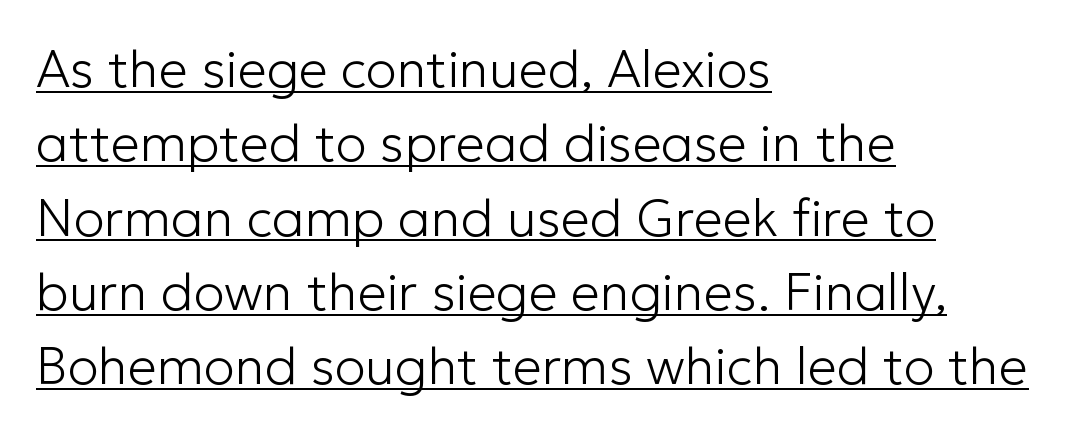
{"serif": "no", "italic": "no", "bold": "no", "weight": "light", "width": "normal", "stroke_contrast": "low", "x_height": "medium", "monospaced": "no", "underline": "yes", "align": "left", "line_spacing": "normal", "line_spacing_ratio": 1.43, "letter_spacing": "normal", "letter_spacing_em": 0.0, "glyph_px": 52}
